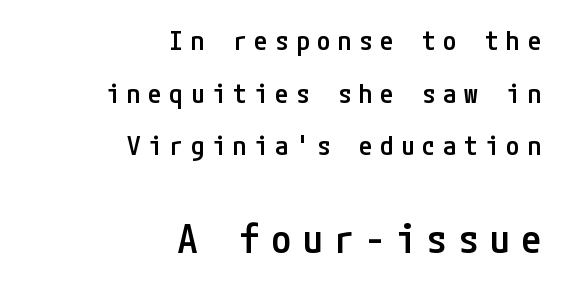
Q: Is the text bold? A: Semi-bold.
Q: Is the text italic (slanted)? A: No, it is upright.
Q: Is the typeface a serif or a sans-serif typeface? A: Sans-serif.
Q: Is the text underlined? A: No.
Q: How is the paragraph aligned? A: Right-aligned.
Q: Is the spacing between letters normal or unusually wide? A: Unusually wide.
Q: Is the spacing between lines tight, normal or loose? A: Loose.
Q: Which block of text is set in a larger size, the first (top) or the second (bottom)? A: The second (bottom) one.
Q: Width (condensed, normal, or wide)? A: Condensed.
Q: Stroke contrast? A: Low.
Q: x-height? A: Medium.
